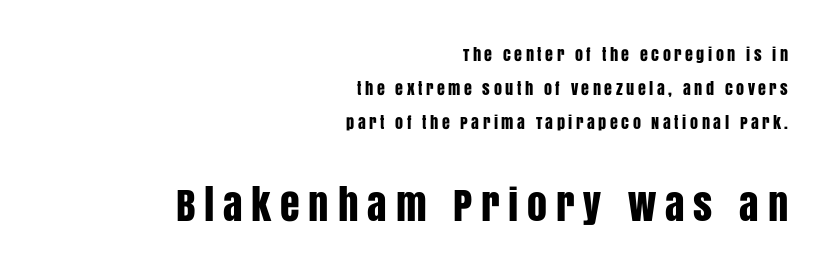
Tall strokes in this sample are plumb rather than angled. Interline gaps are noticeably wide in this sample. The gap between lines stays unmarked. The block sitting lower on the canvas is the one with enlarged characters. This sample has the flowing, uneven cadence of proportional lettering.
